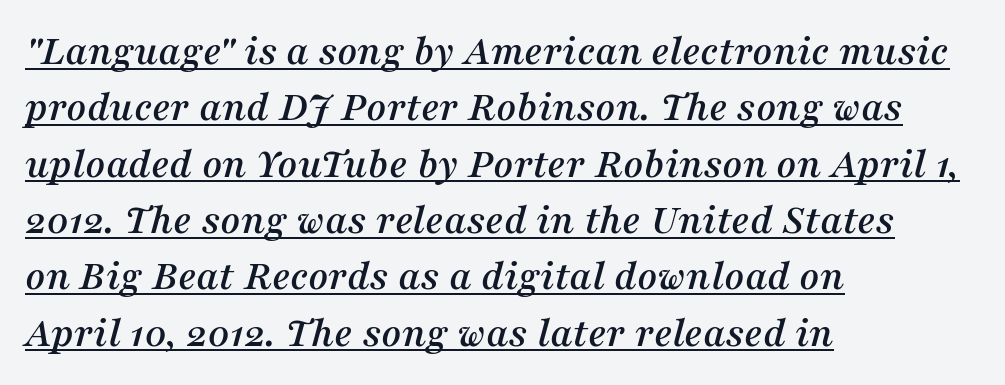
{"serif": "yes", "italic": "yes", "lean": "right", "slant_degrees": 16, "width": "normal", "stroke_contrast": "medium", "x_height": "medium", "monospaced": "no", "underline": "yes", "align": "left", "line_spacing": "normal", "line_spacing_ratio": 1.31, "letter_spacing": "normal", "letter_spacing_em": 0.0, "glyph_px": 43}
